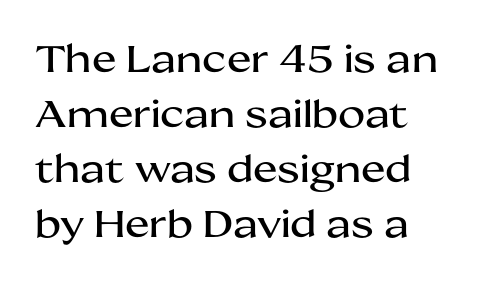
Q: Is the text italic (slanted)? A: No, it is upright.
Q: Is the text underlined? A: No.
Q: How is the paragraph aligned? A: Left-aligned.
Q: Is the spacing between letters normal or unusually wide? A: Normal.
Q: Is the spacing between lines tight, normal or loose? A: Normal.
Q: Width (condensed, normal, or wide)? A: Wide.
Q: Stroke contrast? A: Medium.
Q: x-height? A: Medium.
Q: Monospaced? A: No.
